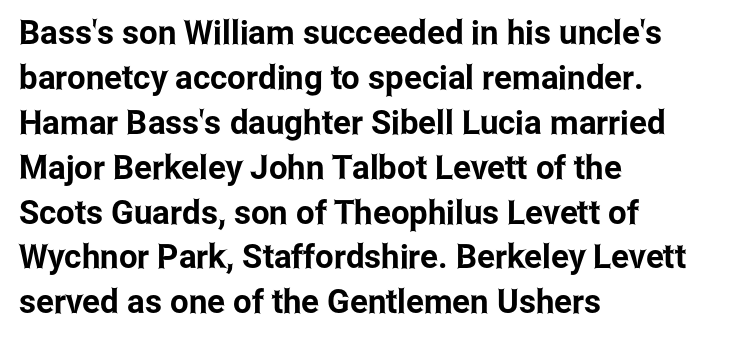
Q: Is the text italic (slanted)? A: No, it is upright.
Q: Is the typeface a serif or a sans-serif typeface? A: Sans-serif.
Q: Is the text underlined? A: No.
Q: How is the paragraph aligned? A: Left-aligned.
Q: Is the spacing between letters normal or unusually wide? A: Normal.
Q: Is the spacing between lines tight, normal or loose? A: Normal.
Q: Width (condensed, normal, or wide)? A: Condensed.
Q: Stroke contrast? A: Low.
Q: x-height? A: Medium.
Q: Monospaced? A: No.
